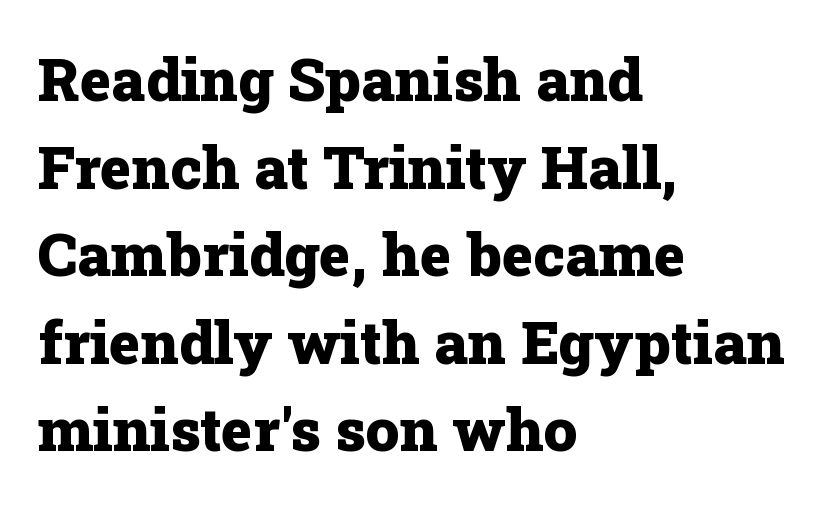
{"serif": "yes", "italic": "no", "bold": "yes", "weight": "heavy", "width": "normal", "stroke_contrast": "low", "x_height": "medium", "monospaced": "no", "underline": "no", "align": "left", "line_spacing": "normal", "line_spacing_ratio": 1.46, "letter_spacing": "normal", "letter_spacing_em": 0.0, "glyph_px": 60}
